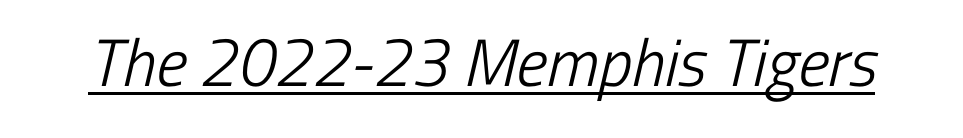
The image shows 67 px light, condensed sans-serif type; set normal letter spacing, underlined; low stroke contrast and a medium x-height.
